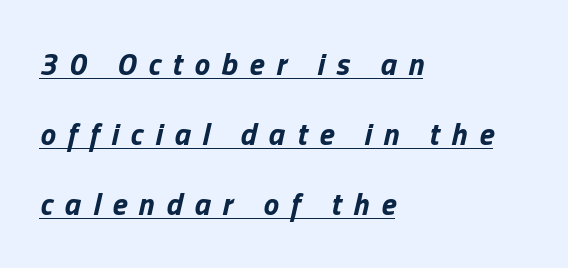
The image shows 31 px bold type, italic (leaning right); set left-aligned, loose line spacing (2.26x), unusually wide letter spacing (+0.38 em), underlined; low stroke contrast and a medium x-height.
